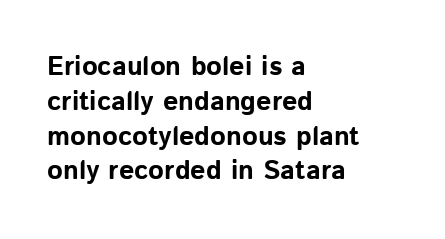
The image shows 27 px bold type, upright; set left-aligned, normal line spacing (1.29x), normal letter spacing, not underlined.
